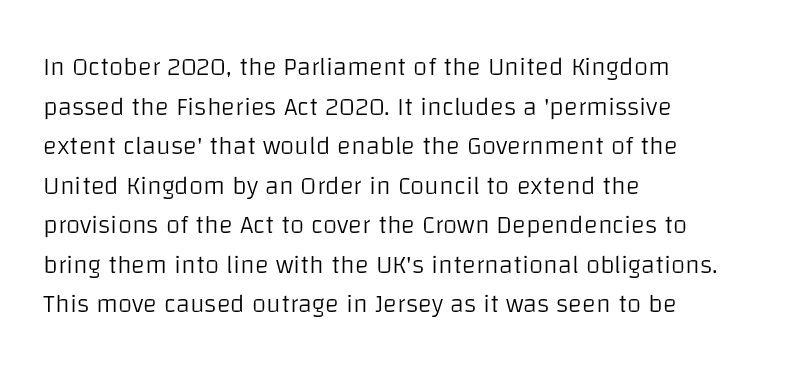
{"italic": "no", "bold": "no", "underline": "no", "align": "left", "line_spacing": "normal", "line_spacing_ratio": 1.52, "letter_spacing": "normal", "letter_spacing_em": 0.0, "glyph_px": 26}
